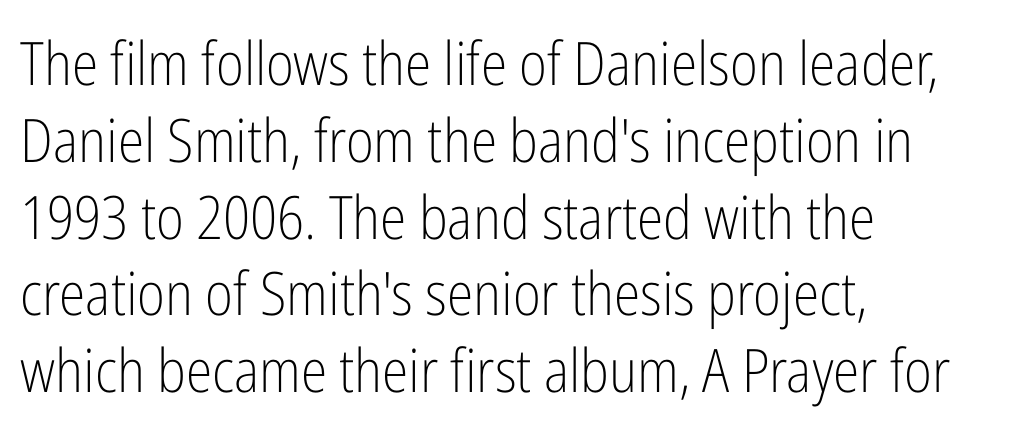
The image shows 60 px light, condensed sans-serif type, upright; set left-aligned, normal line spacing (1.28x), normal letter spacing, not underlined; low stroke contrast and a medium x-height.
